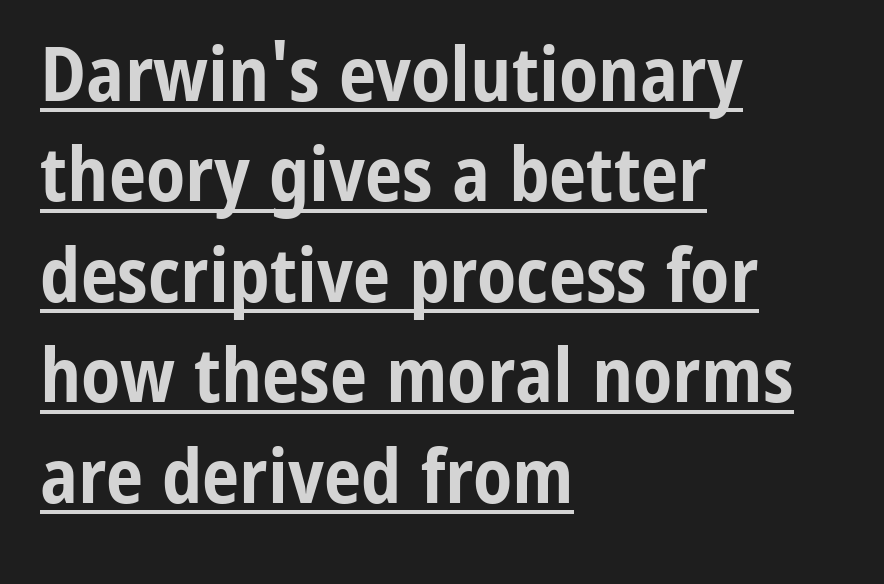
In terms of letterspacing, this is plain default setting. Regarding serifs, this sample does without them. The face used here is proportionally spaced, like ordinary book or web type. Students, this is bold: see how much ink each stroke carries. Decoration check: the copy is underlined. This sample keeps an unexceptional amount of space between lines.
